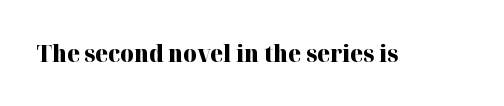
The image shows 23 px bold type, upright; set normal letter spacing, not underlined.
